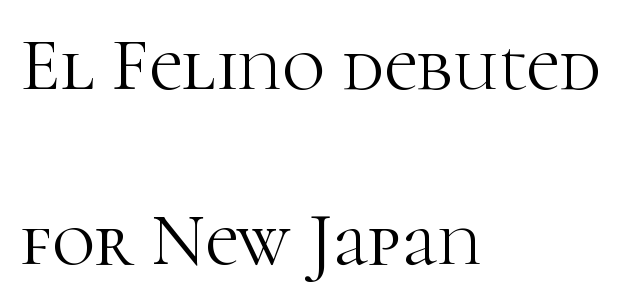
{"serif": "yes", "italic": "no", "bold": "no", "weight": "light", "width": "normal", "stroke_contrast": "high", "x_height": "medium", "monospaced": "no", "underline": "no", "align": "left", "line_spacing": "loose", "line_spacing_ratio": 2.37, "letter_spacing": "normal", "letter_spacing_em": 0.0, "glyph_px": 74}
